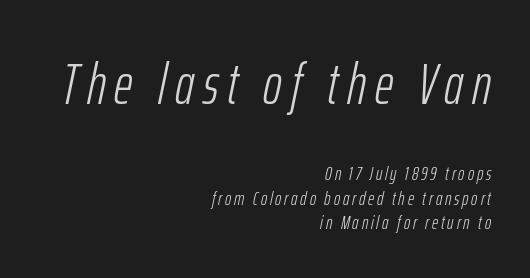
Q: Is the text bold? A: No.
Q: Is the text italic (slanted)? A: Yes, it leans right by about 12 degrees.
Q: Is the text underlined? A: No.
Q: How is the paragraph aligned? A: Right-aligned.
Q: Is the spacing between lines tight, normal or loose? A: Normal.
Q: Which block of text is set in a larger size, the first (top) or the second (bottom)? A: The first (top) one.
Q: Width (condensed, normal, or wide)? A: Condensed.
Q: Stroke contrast? A: Low.
Q: x-height? A: Medium.
Q: Monospaced? A: No.
